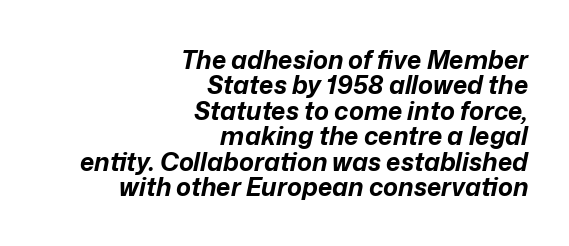
One-word summary of the alignment: right. The zone under the glyphs is completely vacant. The letterforms sit shoulder to shoulder at normal distance. A typesetter would mark this as italic. The typesetting leans heavy: a genuine bold. The block of text is dense from top to bottom, with scant space between rows.
